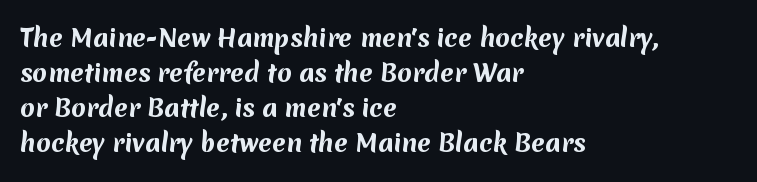
The rendering keeps characters at their native spacing. One-word summary of the alignment: left. Underlining? Definitely not there. Successive baselines arrive at the customary interval. Set as a true bold cut, around the 700 mark.
